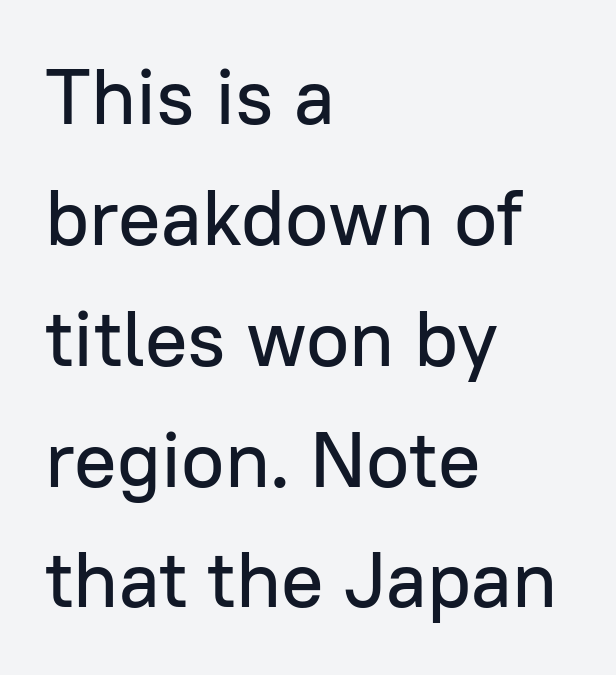
{"serif": "no", "italic": "no", "width": "normal", "stroke_contrast": "low", "x_height": "medium", "monospaced": "no", "underline": "no", "align": "left", "line_spacing": "normal", "line_spacing_ratio": 1.53, "letter_spacing": "normal", "letter_spacing_em": 0.0, "glyph_px": 79}
